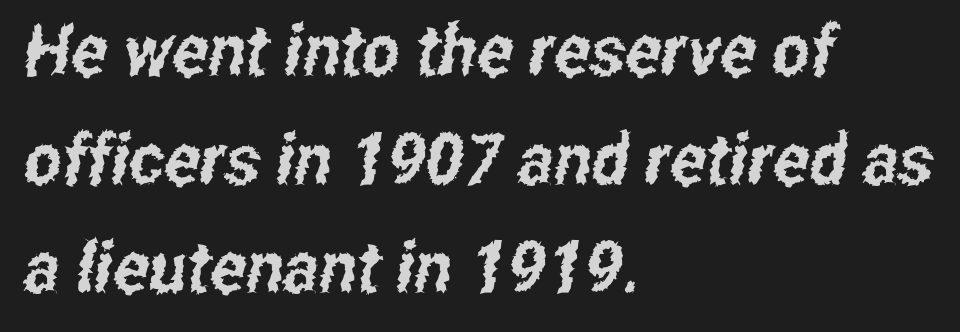
{"serif": "no", "width": "condensed", "stroke_contrast": "low", "x_height": "medium", "monospaced": "no", "underline": "no", "align": "left", "line_spacing": "normal", "line_spacing_ratio": 1.53, "letter_spacing": "normal", "letter_spacing_em": 0.0, "glyph_px": 71}
